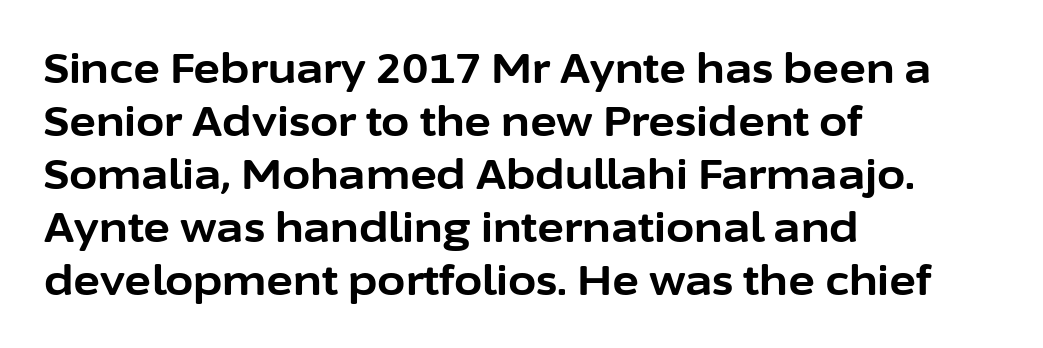
Q: Is the text bold? A: Yes.
Q: Is the text italic (slanted)? A: No, it is upright.
Q: Is the typeface a serif or a sans-serif typeface? A: Sans-serif.
Q: Is the text underlined? A: No.
Q: How is the paragraph aligned? A: Left-aligned.
Q: Is the spacing between letters normal or unusually wide? A: Normal.
Q: Is the spacing between lines tight, normal or loose? A: Normal.
Q: Width (condensed, normal, or wide)? A: Normal.
Q: Stroke contrast? A: Low.
Q: x-height? A: Medium.
Q: Monospaced? A: No.
